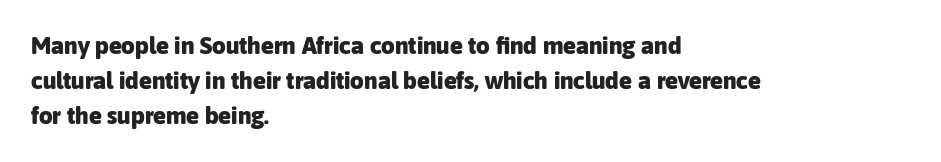
{"italic": "no", "bold": "yes", "underline": "no", "align": "left", "line_spacing": "normal", "line_spacing_ratio": 1.46, "letter_spacing": "normal", "letter_spacing_em": 0.0, "glyph_px": 24}
